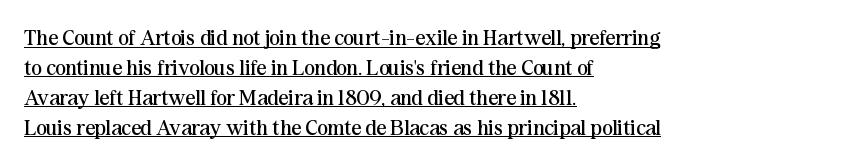
Think standard paragraph weight, or any step lighter than that. Leftover space on each line is placed entirely after the last word. The rendering keeps characters at their native spacing. Is there any slant? The stems are plumb. The space between consecutive lines is moderate. Glance below the letters and you will spot a drawn line.
